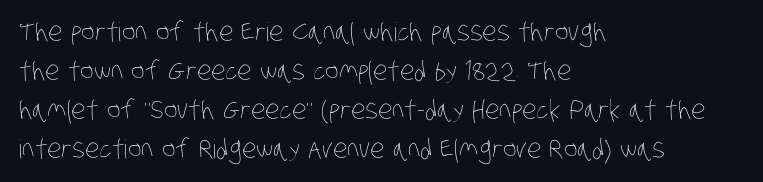
Q: Is the text bold? A: No.
Q: Is the text underlined? A: No.
Q: How is the paragraph aligned? A: Left-aligned.
Q: Is the spacing between letters normal or unusually wide? A: Normal.
Q: Is the spacing between lines tight, normal or loose? A: Normal.
